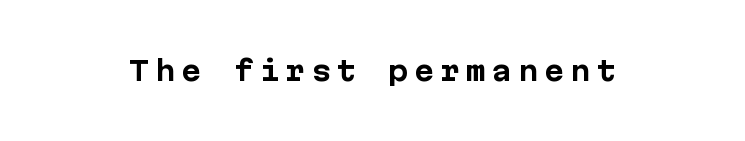
Vertical strokes here are truly vertical. Caption: bold face, heavy strokes. Unmarked baselines from the first word to the last. Substantial extra tracking has been applied to these lines.
